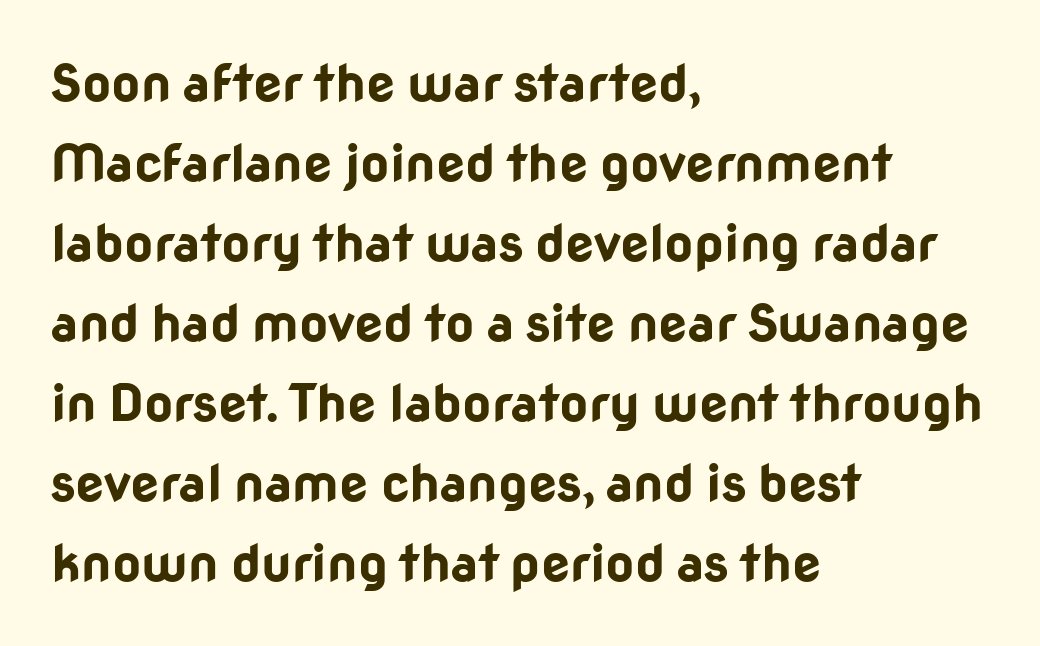
The image shows 51 px bold sans-serif type, upright; set left-aligned, normal line spacing (1.57x), normal letter spacing, not underlined; low stroke contrast and a medium x-height.
